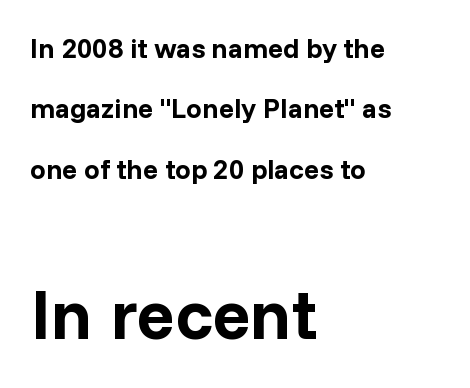
The image shows 71 px bold sans-serif type, upright; set left-aligned, loose line spacing (2.16x), normal letter spacing, not underlined; the second (bottom) block is 2.54x larger; low stroke contrast and a medium x-height.
